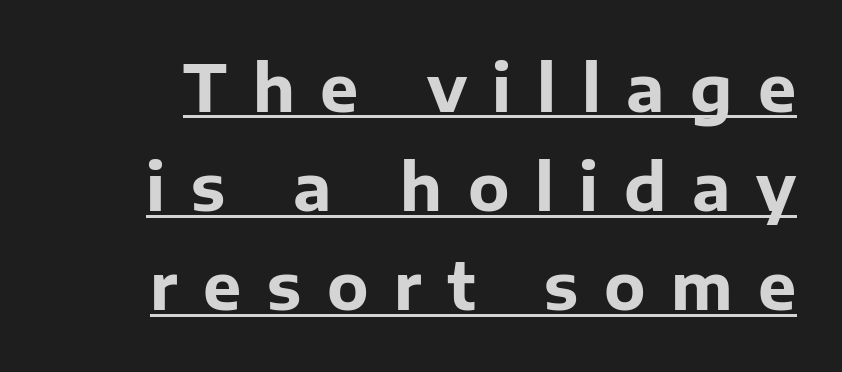
Q: Is the text bold? A: Yes.
Q: Is the text italic (slanted)? A: No, it is upright.
Q: Is the typeface a serif or a sans-serif typeface? A: Sans-serif.
Q: Is the text underlined? A: Yes.
Q: Is the spacing between letters normal or unusually wide? A: Unusually wide.
Q: Is the spacing between lines tight, normal or loose? A: Normal.
Q: Width (condensed, normal, or wide)? A: Normal.
Q: Stroke contrast? A: Low.
Q: x-height? A: Medium.
Q: Monospaced? A: No.
